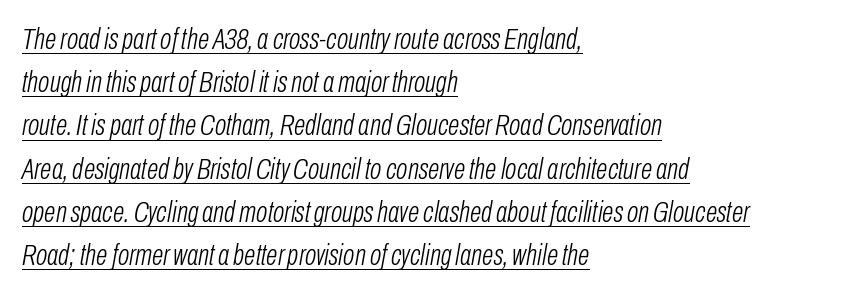
{"italic": "yes", "lean": "right", "slant_degrees": 10, "bold": "no", "weight": "light", "width": "condensed", "stroke_contrast": "low", "x_height": "medium", "monospaced": "no", "underline": "yes", "align": "left", "line_spacing": "normal", "line_spacing_ratio": 1.44, "letter_spacing": "normal", "letter_spacing_em": 0.0, "glyph_px": 30}
